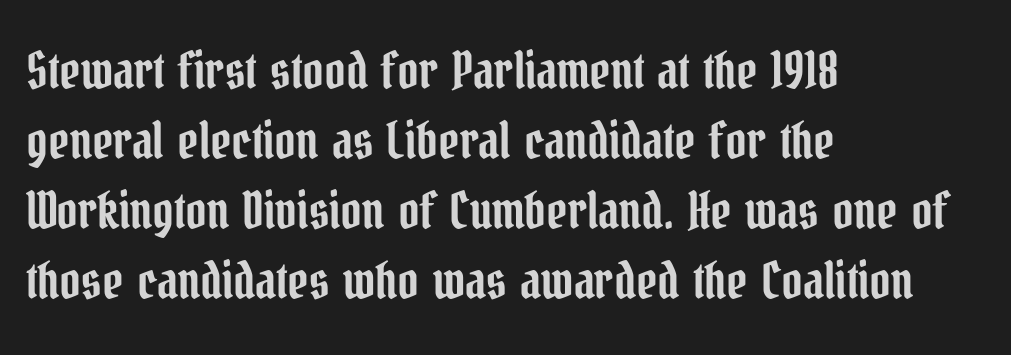
The image shows 51 px condensed serif type, upright; set left-aligned, normal line spacing (1.37x), normal letter spacing, not underlined; low stroke contrast and a medium x-height.
